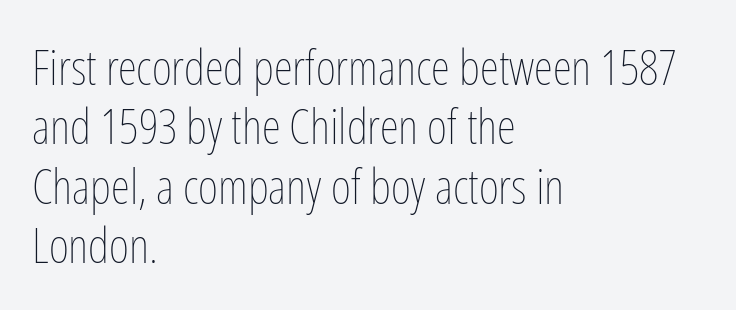
Is this a fixed-width face? No — the glyphs have proportional, varying widths. The lettering stays uniformly vertical, giving the passage a roman look. Which margin do the lines hug? The left one — the right edge is uneven. Here the glyphs are tracked normally, forming tight word shapes. Counters stay open thanks to moderate or lighter strokes. Descender tails drop into unmarked territory.
